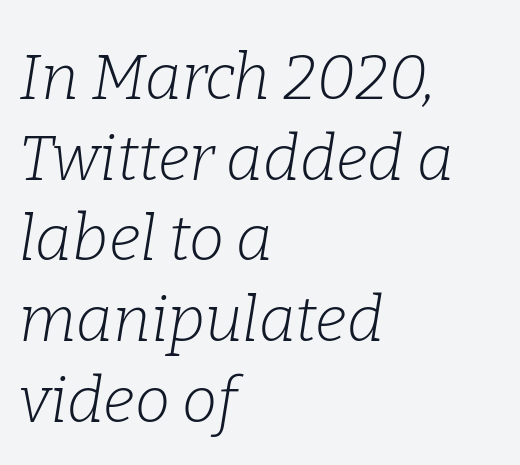
{"serif": "yes", "italic": "yes", "lean": "right", "slant_degrees": 9, "bold": "no", "weight": "light", "width": "normal", "stroke_contrast": "low", "x_height": "medium", "monospaced": "no", "underline": "no", "align": "left", "line_spacing": "normal", "line_spacing_ratio": 1.28, "letter_spacing": "normal", "letter_spacing_em": 0.0, "glyph_px": 63}
